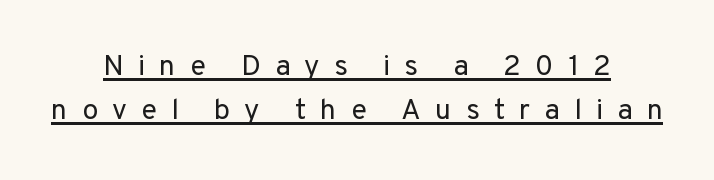
{"serif": "no", "italic": "no", "bold": "no", "weight": "regular", "width": "normal", "stroke_contrast": "low", "x_height": "medium", "monospaced": "no", "underline": "yes", "align": "center", "line_spacing": "normal", "line_spacing_ratio": 1.51, "letter_spacing": "wide", "letter_spacing_em": 0.49, "glyph_px": 29}
